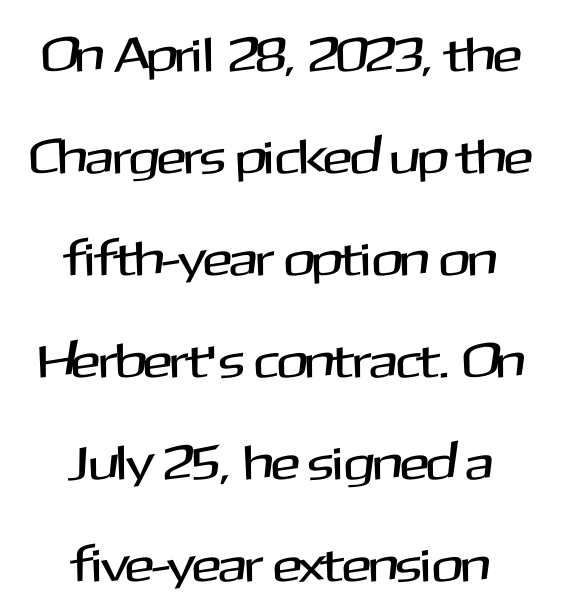
{"serif": "no", "italic": "no", "width": "normal", "stroke_contrast": "medium", "x_height": "medium", "monospaced": "no", "underline": "no", "align": "center", "line_spacing": "loose", "line_spacing_ratio": 2.08, "letter_spacing": "normal", "letter_spacing_em": 0.0, "glyph_px": 49}
